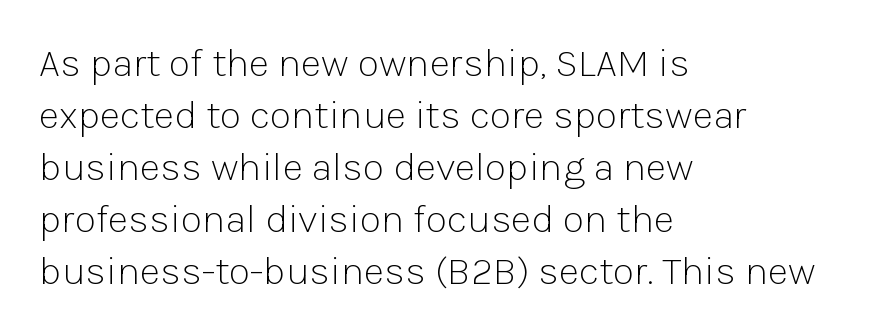
{"serif": "no", "italic": "no", "bold": "no", "weight": "light", "width": "normal", "stroke_contrast": "low", "x_height": "medium", "monospaced": "no", "underline": "no", "align": "left", "line_spacing": "normal", "line_spacing_ratio": 1.3, "letter_spacing": "normal", "letter_spacing_em": 0.0, "glyph_px": 40}
